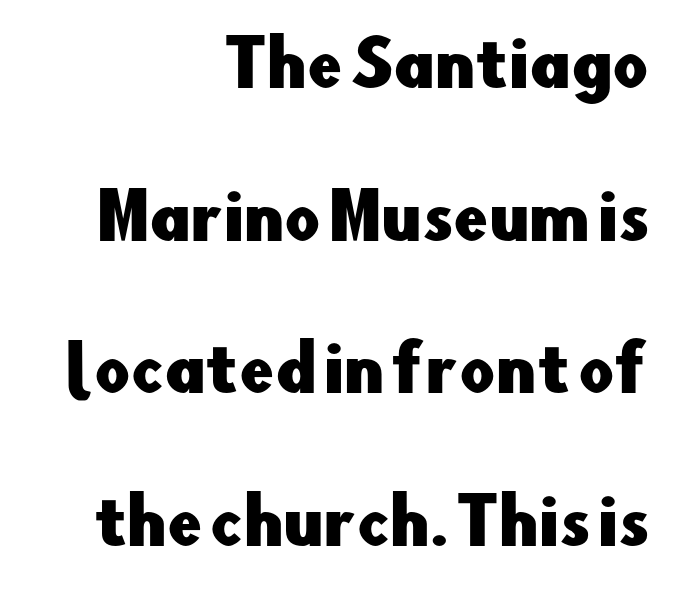
Default kerning and tracking; the words read as compact shapes. Proportional: the letters do not fall into vertical columns. A flush-right, rag-left setting is used for this passage. Posture: straight, roman, zero tilt.
